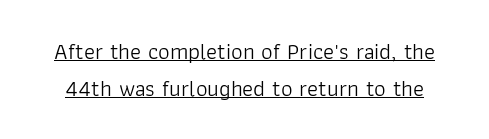
Heaviness? Minimal to ordinary, like unemphasized prose. The type sits square on the baseline with zero lean. Each new line begins a customary step beneath the previous one. Inter-character spacing is left at the font's built-in metrics. Check the space under the baseline: a stroke is drawn there.
